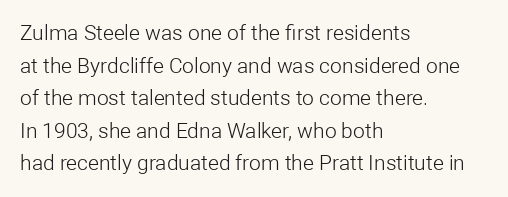
Q: Is the text bold? A: No.
Q: Is the text italic (slanted)? A: No, it is upright.
Q: Is the text underlined? A: No.
Q: How is the paragraph aligned? A: Left-aligned.
Q: Is the spacing between letters normal or unusually wide? A: Normal.
Q: Is the spacing between lines tight, normal or loose? A: Normal.
